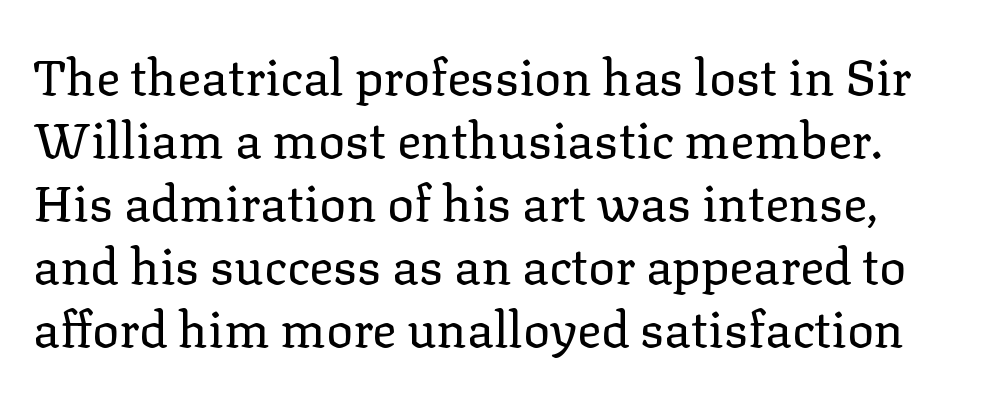
The image shows 50 px regular-weight serif type, upright; set normal line spacing (1.26x), normal letter spacing, not underlined; low stroke contrast and a medium x-height.
